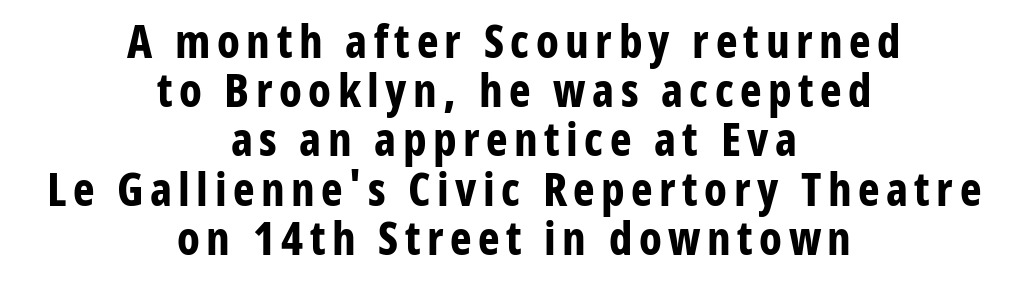
Q: Is the text bold? A: Yes.
Q: Is the text italic (slanted)? A: No, it is upright.
Q: Is the typeface a serif or a sans-serif typeface? A: Sans-serif.
Q: Is the text underlined? A: No.
Q: How is the paragraph aligned? A: Centered.
Q: Is the spacing between lines tight, normal or loose? A: Tight.
Q: Width (condensed, normal, or wide)? A: Condensed.
Q: Stroke contrast? A: Low.
Q: x-height? A: Medium.
Q: Monospaced? A: No.
